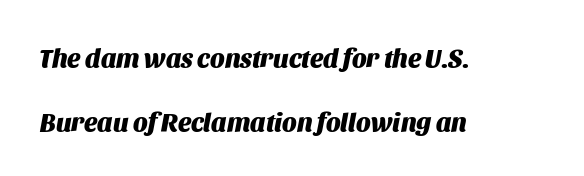
The image shows 26 px bold type, italic (leaning right); set left-aligned, loose line spacing (2.45x), normal letter spacing, not underlined.
